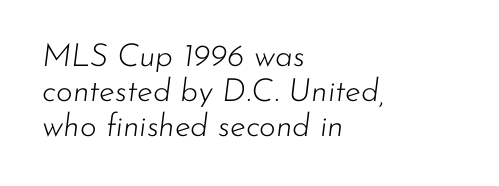
Q: Is the text bold? A: No.
Q: Is the text italic (slanted)? A: Yes, it leans right by about 7 degrees.
Q: Is the text underlined? A: No.
Q: How is the paragraph aligned? A: Left-aligned.
Q: Is the spacing between letters normal or unusually wide? A: Normal.
Q: Is the spacing between lines tight, normal or loose? A: Tight.
Q: Width (condensed, normal, or wide)? A: Normal.
Q: Stroke contrast? A: Low.
Q: x-height? A: Small.
Q: Monospaced? A: No.
